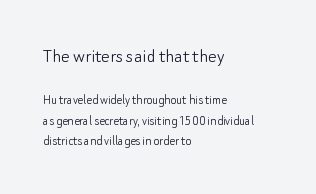
The image shows 21 px text type, upright; set left-aligned, normal line spacing (1.48x), normal letter spacing, not underlined; the first (top) block is 1.5x larger.
